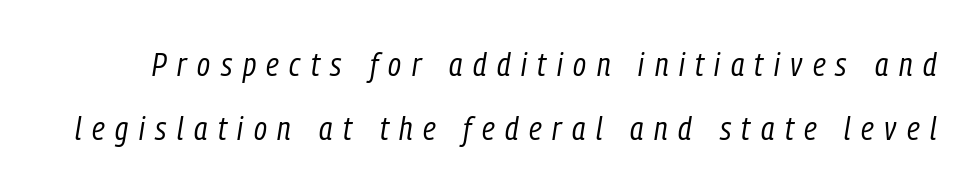
The image shows 33 px regular-weight, condensed type, italic (leaning right); set loose line spacing (1.93x), unusually wide letter spacing (+0.32 em), not underlined; low stroke contrast and a medium x-height.
